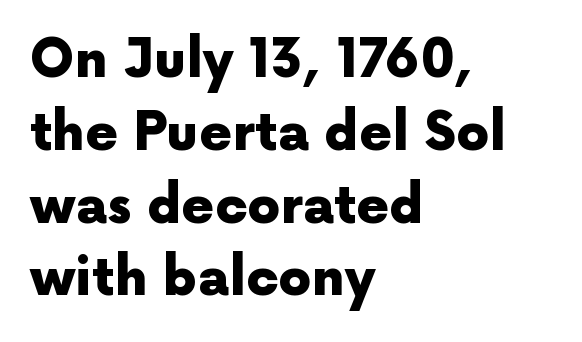
The image shows 52 px heavy sans-serif type, upright; set left-aligned, normal line spacing (1.4x), normal letter spacing, not underlined; a medium x-height.
